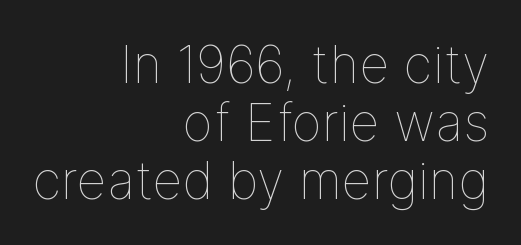
The image shows 52 px thin type, upright; set right-aligned, tight line spacing (1.12x), normal letter spacing, not underlined; low stroke contrast and a medium x-height.
